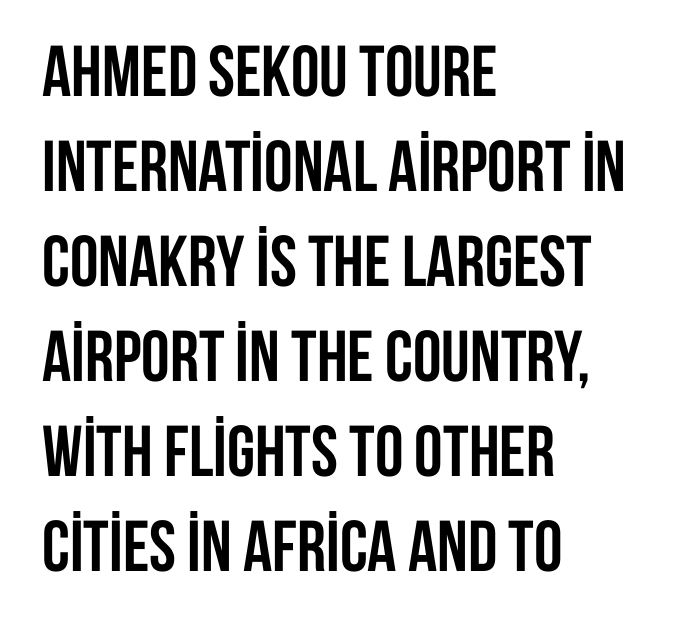
The image shows 72 px semibold, condensed sans-serif type, upright; set left-aligned, normal line spacing (1.32x), normal letter spacing, not underlined; low stroke contrast and a large x-height.
